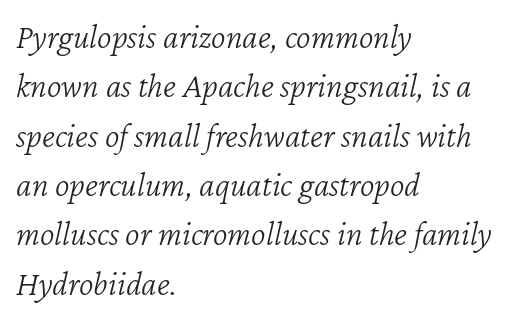
Q: Is the text bold? A: No.
Q: Is the text italic (slanted)? A: Yes, it leans right by about 12 degrees.
Q: Is the text underlined? A: No.
Q: How is the paragraph aligned? A: Left-aligned.
Q: Is the spacing between letters normal or unusually wide? A: Normal.
Q: Is the spacing between lines tight, normal or loose? A: Normal.
Q: Width (condensed, normal, or wide)? A: Normal.
Q: Stroke contrast? A: Low.
Q: x-height? A: Medium.
Q: Monospaced? A: No.
